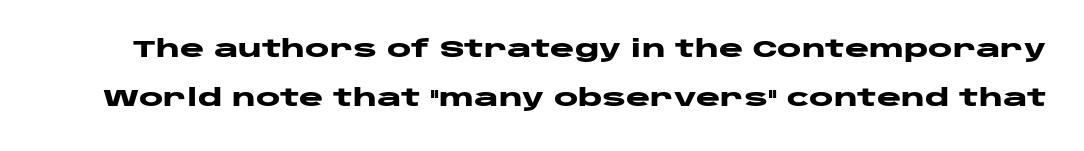
The image shows 23 px bold type, upright; set loose line spacing (2.14x), normal letter spacing, not underlined.
